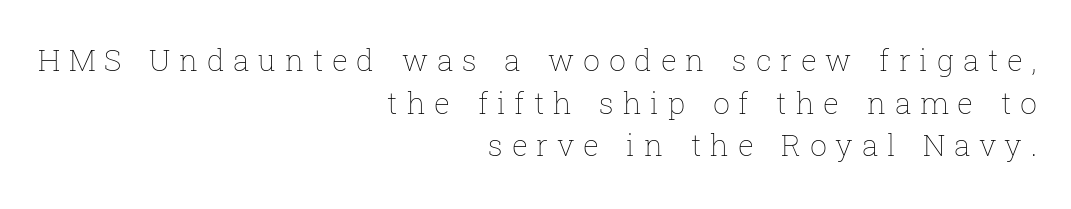
{"italic": "no", "bold": "no", "weight": "thin", "width": "normal", "stroke_contrast": "low", "x_height": "medium", "monospaced": "no", "underline": "no", "align": "right", "line_spacing": "normal", "line_spacing_ratio": 1.42, "letter_spacing": "wide", "letter_spacing_em": 0.29, "glyph_px": 30}
